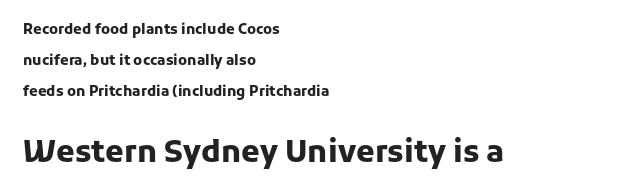
The image shows 30 px heavy sans-serif type, upright; set left-aligned, loose line spacing (2.2x), normal letter spacing, not underlined; the second (bottom) block is 2.14x larger; low stroke contrast and a medium x-height.
